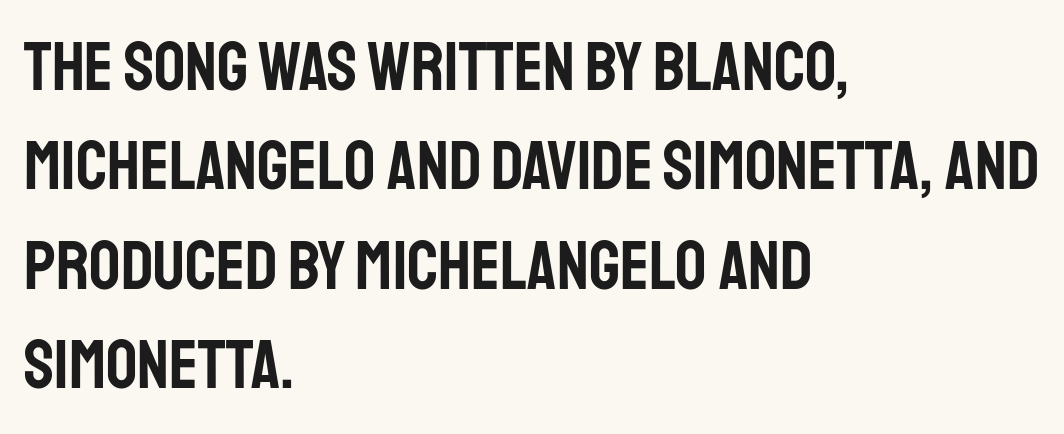
Note the varied advance widths — an 'i' is clearly narrower than an 'm'. You can tell from the bare stems that sans-serif type was used. Notice how the stems are strictly vertical — no italics here. Spacing between characters is what you'd get straight out of the box.
